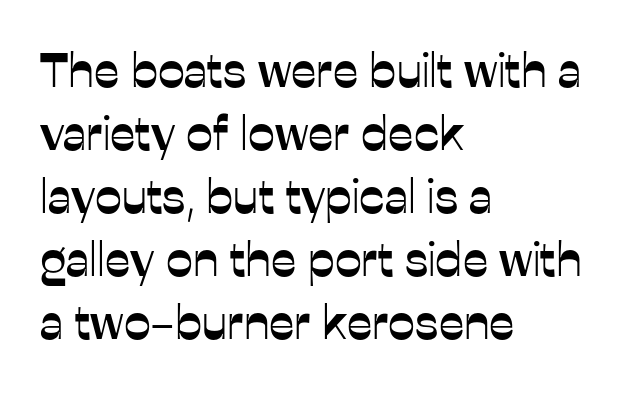
Q: Is the text italic (slanted)? A: No, it is upright.
Q: Is the typeface a serif or a sans-serif typeface? A: Sans-serif.
Q: Is the text underlined? A: No.
Q: How is the paragraph aligned? A: Left-aligned.
Q: Is the spacing between letters normal or unusually wide? A: Normal.
Q: Is the spacing between lines tight, normal or loose? A: Normal.
Q: Width (condensed, normal, or wide)? A: Normal.
Q: Stroke contrast? A: Low.
Q: x-height? A: Medium.
Q: Monospaced? A: No.
